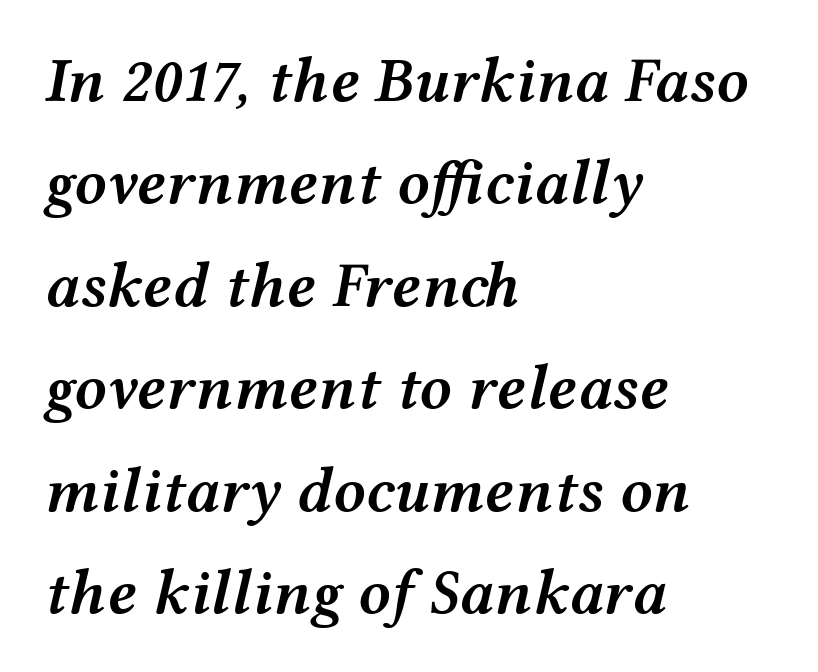
{"italic": "yes", "lean": "right", "slant_degrees": 12, "bold": "semi", "weight": "semibold", "width": "wide", "stroke_contrast": "medium", "x_height": "medium", "monospaced": "no", "underline": "no", "align": "left", "line_spacing": "normal", "line_spacing_ratio": 1.6, "letter_spacing": "normal", "letter_spacing_em": 0.0, "glyph_px": 64}
